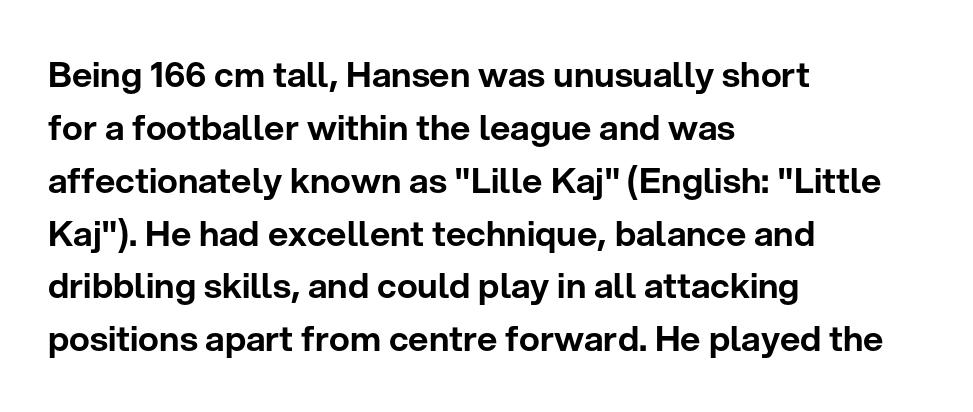
The gap between lines stays unmarked. Is there much room between lines? A standard amount, neither cramped nor airy. Inter-character spacing is left at the font's built-in metrics. The rendering anchors every line to the left-hand side. This is roman type, the default non-slanted kind.
